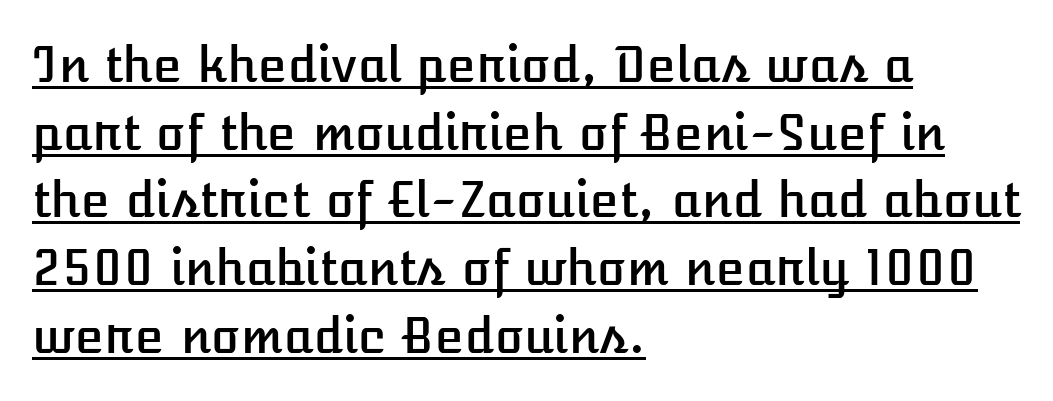
Q: Is the text italic (slanted)? A: No, it is upright.
Q: Is the text underlined? A: Yes.
Q: How is the paragraph aligned? A: Left-aligned.
Q: Is the spacing between letters normal or unusually wide? A: Normal.
Q: Is the spacing between lines tight, normal or loose? A: Normal.
Q: Width (condensed, normal, or wide)? A: Normal.
Q: Stroke contrast? A: Low.
Q: x-height? A: Medium.
Q: Monospaced? A: No.
